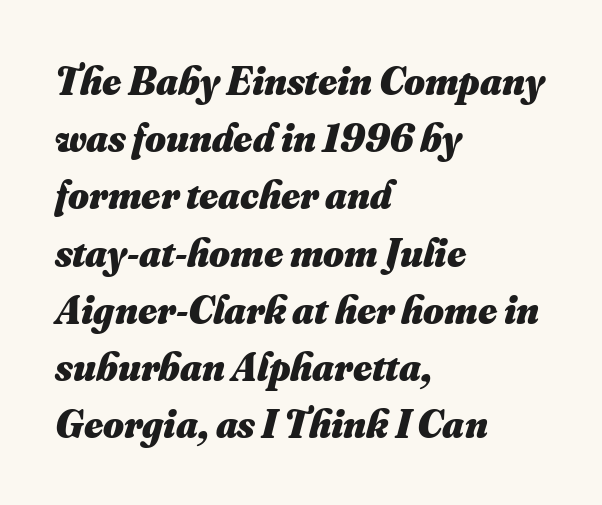
Quick note: interline space is typical. The compositor pushed each line to the left boundary. No word sits above an underline. Is this a fixed-width face? No — the glyphs have proportional, varying widths. These lines keep a tight, regular rhythm from letter to letter. What weight is shown? A full bold with thick strokes.
